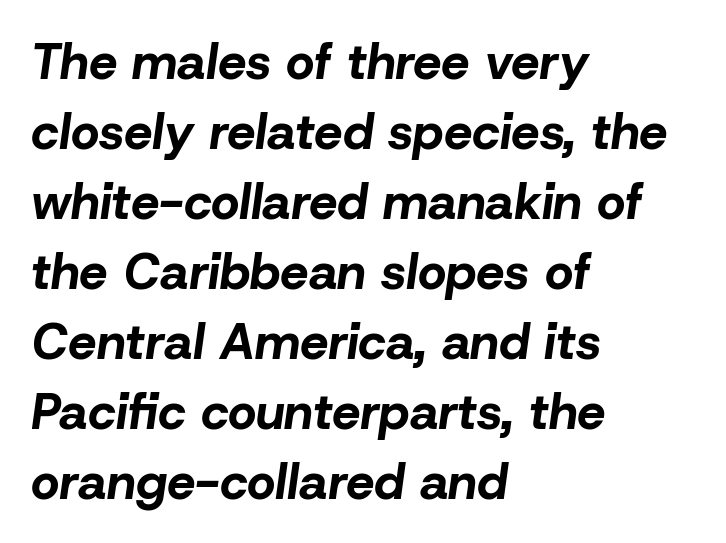
{"italic": "yes", "lean": "right", "slant_degrees": 8, "bold": "yes", "weight": "bold", "width": "normal", "stroke_contrast": "low", "x_height": "medium", "monospaced": "no", "underline": "no", "align": "left", "line_spacing": "normal", "line_spacing_ratio": 1.4, "letter_spacing": "normal", "letter_spacing_em": 0.0, "glyph_px": 50}
